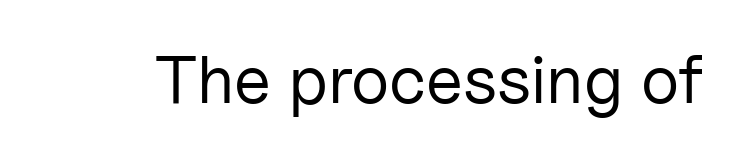
{"serif": "no", "italic": "no", "bold": "no", "weight": "regular", "width": "normal", "stroke_contrast": "low", "x_height": "medium", "monospaced": "no", "underline": "no", "letter_spacing": "normal", "letter_spacing_em": 0.0, "glyph_px": 68}
